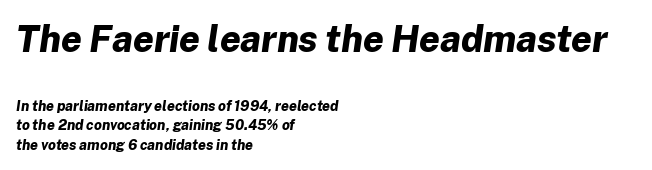
{"italic": "yes", "lean": "right", "slant_degrees": 8, "bold": "yes", "weight": "bold", "width": "normal", "stroke_contrast": "low", "x_height": "medium", "monospaced": "no", "underline": "no", "align": "left", "line_spacing": "normal", "line_spacing_ratio": 1.39, "letter_spacing": "normal", "letter_spacing_em": 0.0, "larger_block": "first", "size_ratio": 2.64, "glyph_px": 37}
